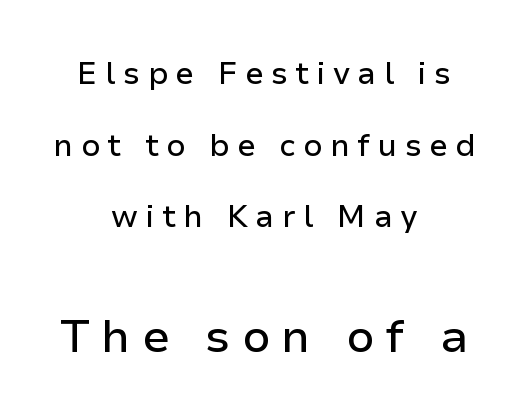
The image shows 46 px sans-serif type, upright; set centered, loose line spacing (2.31x), unusually wide letter spacing (+0.24 em), not underlined; the second (bottom) block is 1.48x larger; low stroke contrast and a medium x-height.
